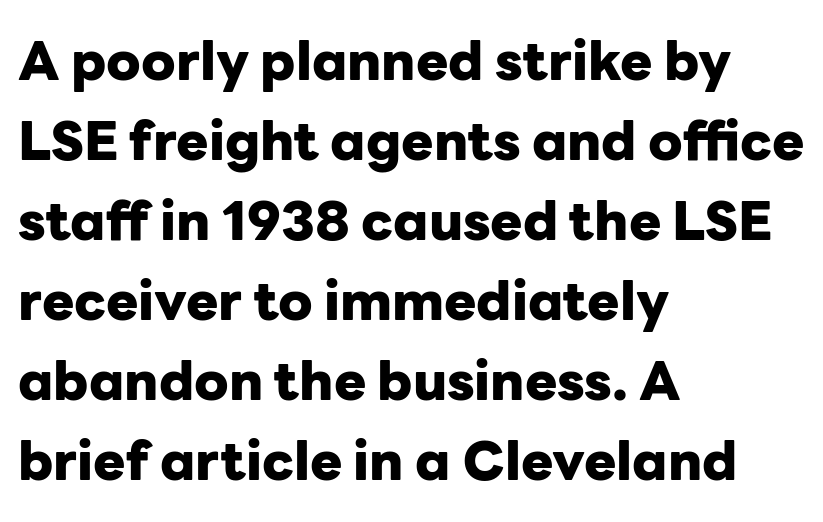
{"serif": "no", "italic": "no", "bold": "yes", "weight": "heavy", "width": "normal", "stroke_contrast": "low", "x_height": "medium", "monospaced": "no", "underline": "no", "align": "left", "line_spacing": "normal", "line_spacing_ratio": 1.48, "letter_spacing": "normal", "letter_spacing_em": 0.0, "glyph_px": 54}
